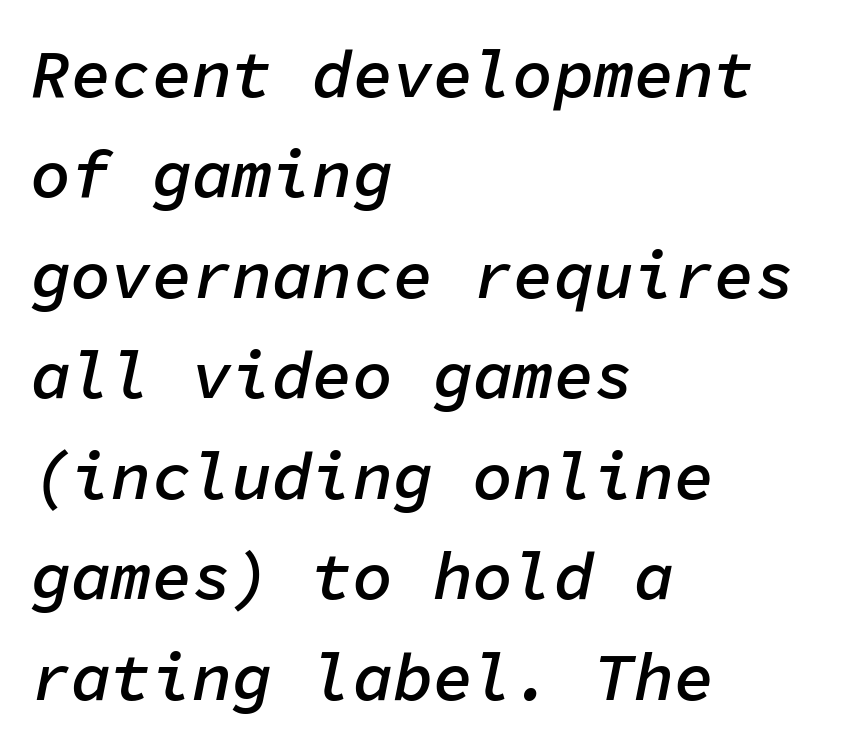
{"italic": "yes", "lean": "right", "slant_degrees": 11, "bold": "semi", "weight": "semibold", "width": "normal", "stroke_contrast": "low", "x_height": "medium", "monospaced": "yes", "underline": "no", "align": "left", "line_spacing": "normal", "line_spacing_ratio": 1.5, "letter_spacing": "normal", "letter_spacing_em": 0.0, "glyph_px": 67}
